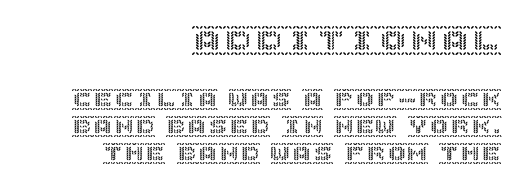
The initial chunk of copy outweighs the following chunk in type size. Nothing unusual about the tracking: characters are spaced as the font intends. Notice how the passage keeps a crisp vertical edge on the right only. The space between consecutive lines is moderate.
